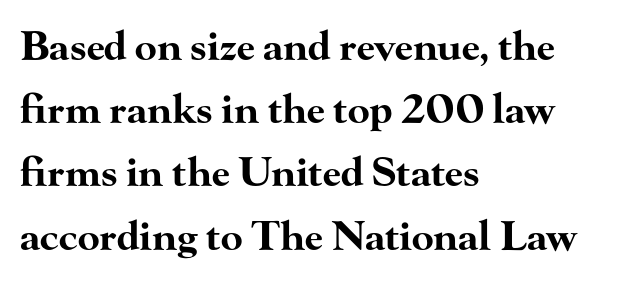
{"serif": "yes", "italic": "no", "bold": "yes", "weight": "bold", "width": "wide", "stroke_contrast": "high", "x_height": "small", "monospaced": "no", "underline": "no", "align": "left", "line_spacing": "normal", "line_spacing_ratio": 1.58, "letter_spacing": "normal", "letter_spacing_em": 0.0, "glyph_px": 40}
